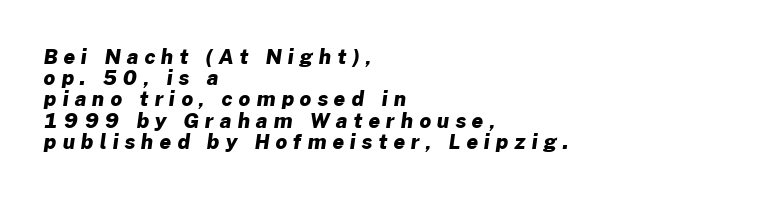
{"bold": "yes", "underline": "no", "align": "left", "line_spacing": "tight", "line_spacing_ratio": 1.06, "letter_spacing": "wide", "letter_spacing_em": 0.31, "glyph_px": 20}
